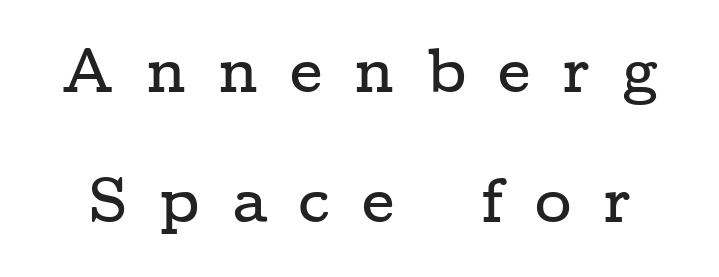
{"serif": "yes", "italic": "no", "width": "wide", "stroke_contrast": "low", "x_height": "medium", "monospaced": "no", "underline": "no", "line_spacing": "loose", "line_spacing_ratio": 2.07, "letter_spacing": "wide", "letter_spacing_em": 0.5, "glyph_px": 63}
